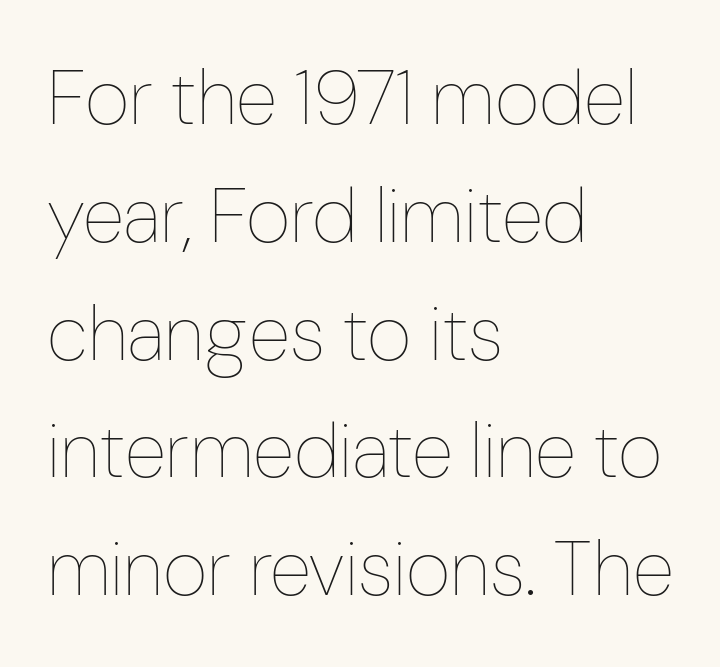
Is there much room between lines? A standard amount, neither cramped nor airy. Spacing verdict: proportional, widths tailored to each character. Style check: upright. Anything drawn beneath the words? Only blank space. Vertical stems look standard width or narrower in stroke. If you drew a ruler down the left edge, every line would touch it.
